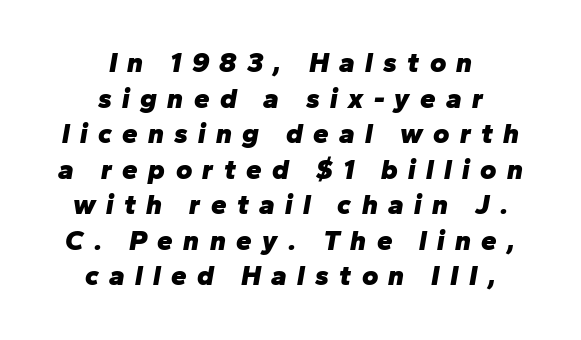
Q: Is the text bold? A: Yes.
Q: Is the text italic (slanted)? A: Yes, it leans right by about 10 degrees.
Q: Is the text underlined? A: No.
Q: How is the paragraph aligned? A: Centered.
Q: Is the spacing between letters normal or unusually wide? A: Unusually wide.
Q: Is the spacing between lines tight, normal or loose? A: Normal.
Q: Width (condensed, normal, or wide)? A: Normal.
Q: Stroke contrast? A: Low.
Q: x-height? A: Medium.
Q: Monospaced? A: No.
